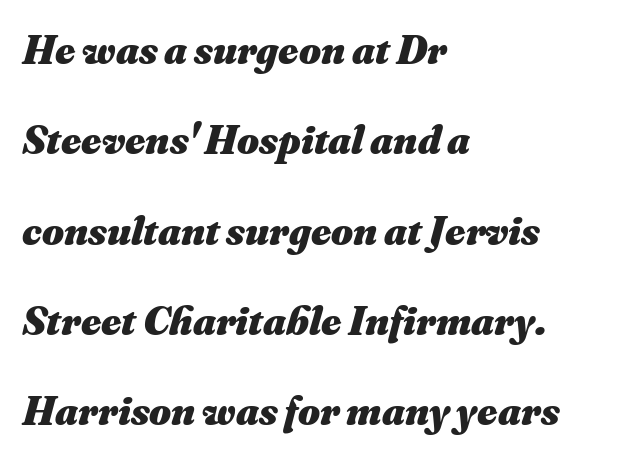
The image shows 42 px heavy type, italic (leaning right); set left-aligned, loose line spacing (2.15x), normal letter spacing, not underlined; medium stroke contrast and a small x-height.
